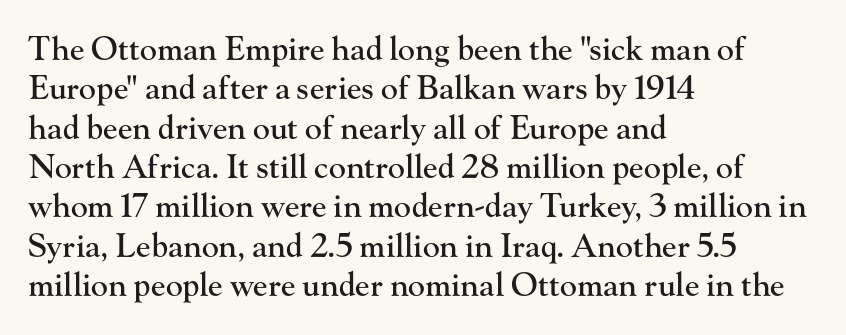
{"serif": "yes", "italic": "no", "width": "normal", "stroke_contrast": "high", "x_height": "small", "monospaced": "no", "underline": "no", "align": "left", "line_spacing_ratio": 1.23, "letter_spacing": "normal", "letter_spacing_em": 0.0, "glyph_px": 32}
